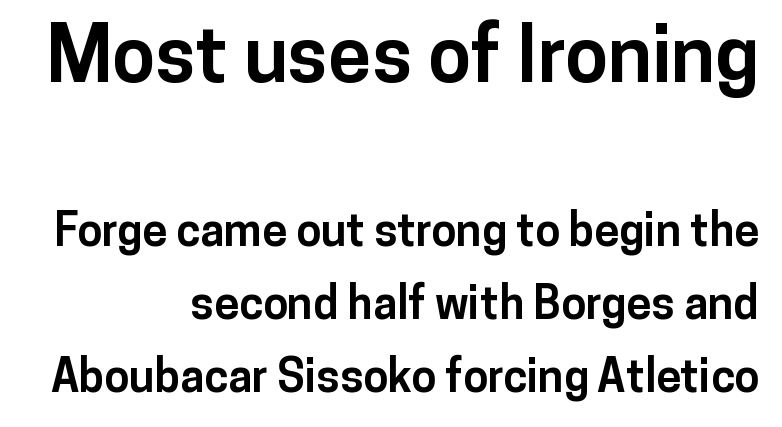
The image shows 78 px bold sans-serif type, upright; set right-aligned, normal line spacing (1.62x), normal letter spacing, not underlined; the first (top) block is 1.73x larger; low stroke contrast and a medium x-height.
